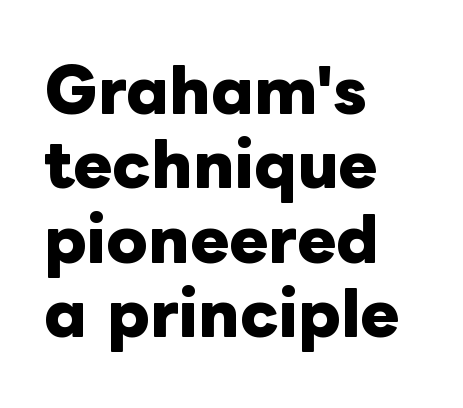
Q: Is the text bold? A: Yes.
Q: Is the text italic (slanted)? A: No, it is upright.
Q: Is the text underlined? A: No.
Q: How is the paragraph aligned? A: Left-aligned.
Q: Is the spacing between letters normal or unusually wide? A: Normal.
Q: Is the spacing between lines tight, normal or loose? A: Normal.
Q: Width (condensed, normal, or wide)? A: Normal.
Q: Stroke contrast? A: Low.
Q: x-height? A: Medium.
Q: Monospaced? A: No.
